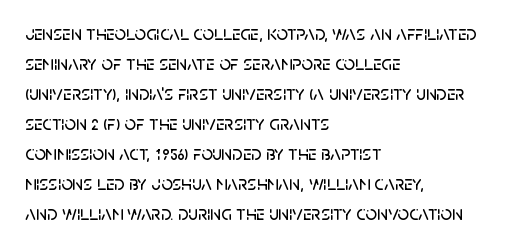
The passage shown has conventional tracking throughout. Is there much room between lines? A standard amount, neither cramped nor airy. This is the regular roman posture of the typeface. Plain, unruled lines of type. Typeset ragged right — the left edge is the straight one.
